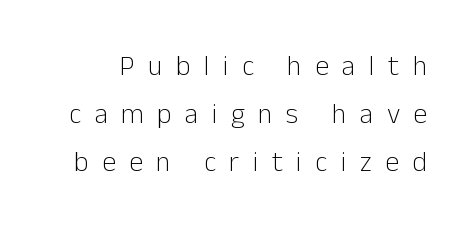
The image shows 28 px light sans-serif type, upright; set line spacing 1.71x, unusually wide letter spacing (+0.48 em), not underlined; low stroke contrast and a medium x-height.
